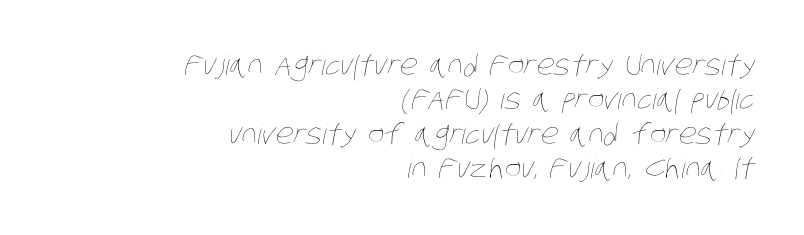
Q: Is the text bold? A: No.
Q: Is the text underlined? A: No.
Q: How is the paragraph aligned? A: Right-aligned.
Q: Is the spacing between letters normal or unusually wide? A: Normal.
Q: Width (condensed, normal, or wide)? A: Condensed.
Q: Stroke contrast? A: Low.
Q: x-height? A: Large.
Q: Monospaced? A: No.
